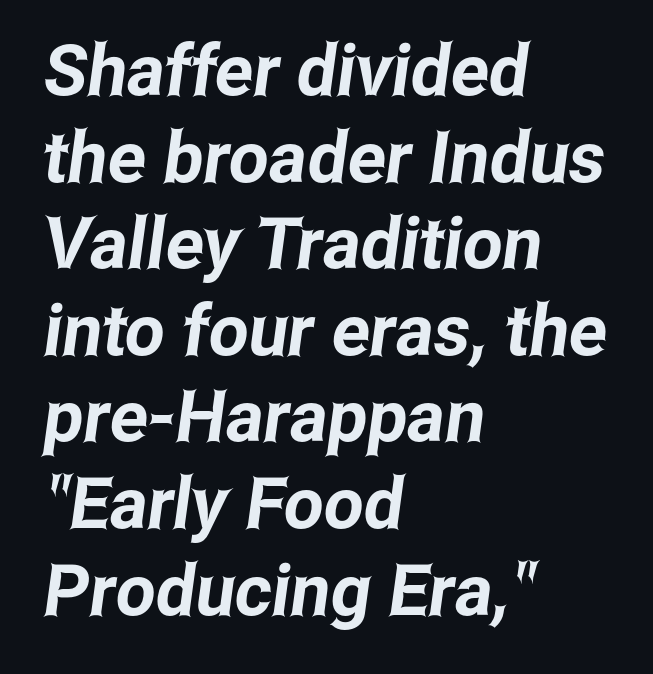
{"serif": "no", "width": "condensed", "stroke_contrast": "low", "x_height": "medium", "monospaced": "no", "underline": "no", "align": "left", "line_spacing_ratio": 1.22, "letter_spacing": "normal", "letter_spacing_em": 0.0, "glyph_px": 71}
